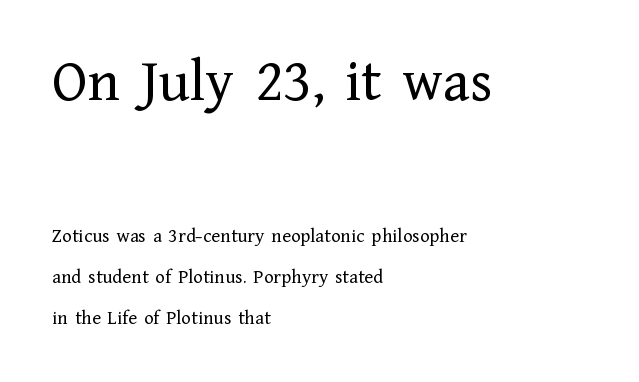
The ragged edge is on the right, which tells us the setting is flush left. The line-height multiplier appears high, well above default. Check the space under the baseline: it is left empty. Stroke mass is kept to a normal reading level or below. This sample has the flowing, uneven cadence of proportional lettering.
